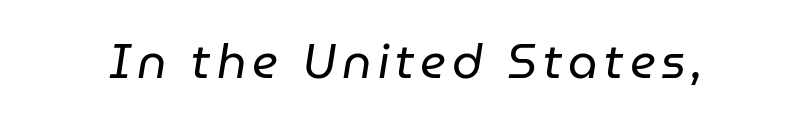
{"italic": "yes", "lean": "right", "slant_degrees": 9, "bold": "no", "weight": "regular", "width": "normal", "stroke_contrast": "low", "x_height": "medium", "monospaced": "no", "underline": "no", "glyph_px": 47}
